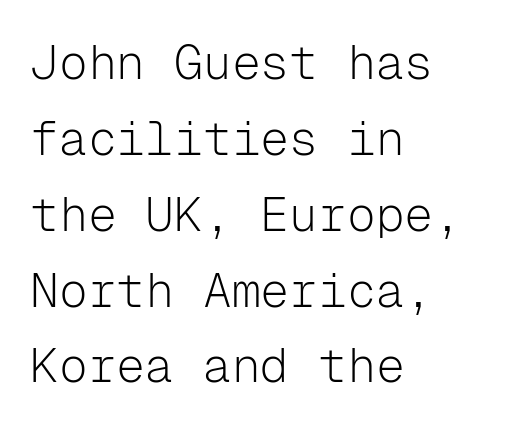
Q: Is the text bold? A: No.
Q: Is the text italic (slanted)? A: No, it is upright.
Q: Is the typeface a serif or a sans-serif typeface? A: Sans-serif.
Q: Is the text underlined? A: No.
Q: How is the paragraph aligned? A: Left-aligned.
Q: Is the spacing between letters normal or unusually wide? A: Normal.
Q: Is the spacing between lines tight, normal or loose? A: Normal.
Q: Width (condensed, normal, or wide)? A: Normal.
Q: Stroke contrast? A: Low.
Q: x-height? A: Medium.
Q: Monospaced? A: Yes.
